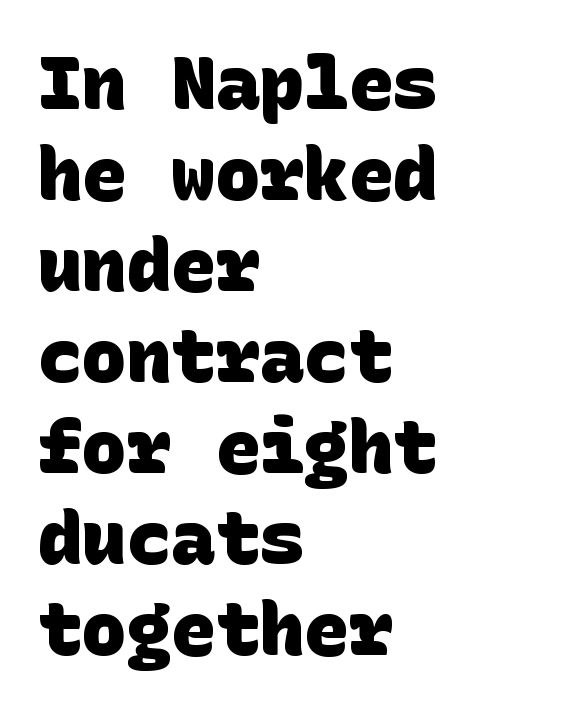
The face used here has the dense, thick strokes of a bold. Regarding serifs, this sample does without them. Line starts are locked; line ends wander. No word sits above an underline. Nothing unusual about the tracking: characters are spaced as the font intends.
